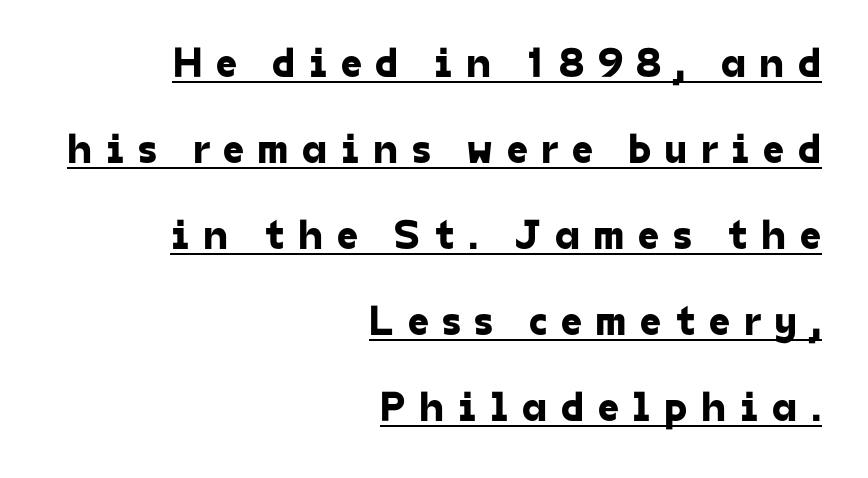
The image shows 42 px sans-serif type; set right-aligned, loose line spacing (2.05x), unusually wide letter spacing (+0.32 em), underlined; low stroke contrast and a medium x-height.
